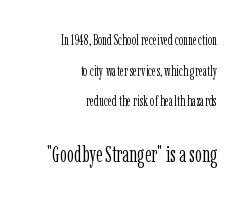
{"italic": "no", "bold": "no", "underline": "no", "align": "right", "line_spacing": "loose", "line_spacing_ratio": 2.19, "letter_spacing": "normal", "letter_spacing_em": 0.0, "larger_block": "second", "size_ratio": 1.57, "glyph_px": 22}
